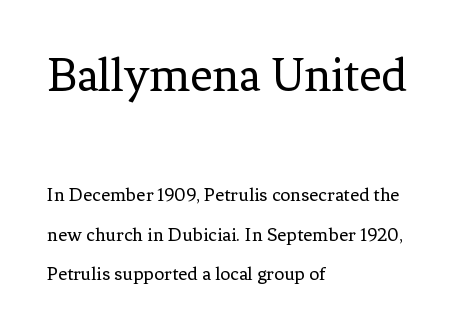
Reading down the block, your eye returns to a fixed left position each line. Between these two stacked blocks, the higher one wins on size. Do the characters align in a grid? No, the font is proportional. Bare-footed words on every line. These lines stand farther apart than default settings would place them. The face used here is seriffed, in the tradition of book romans.
